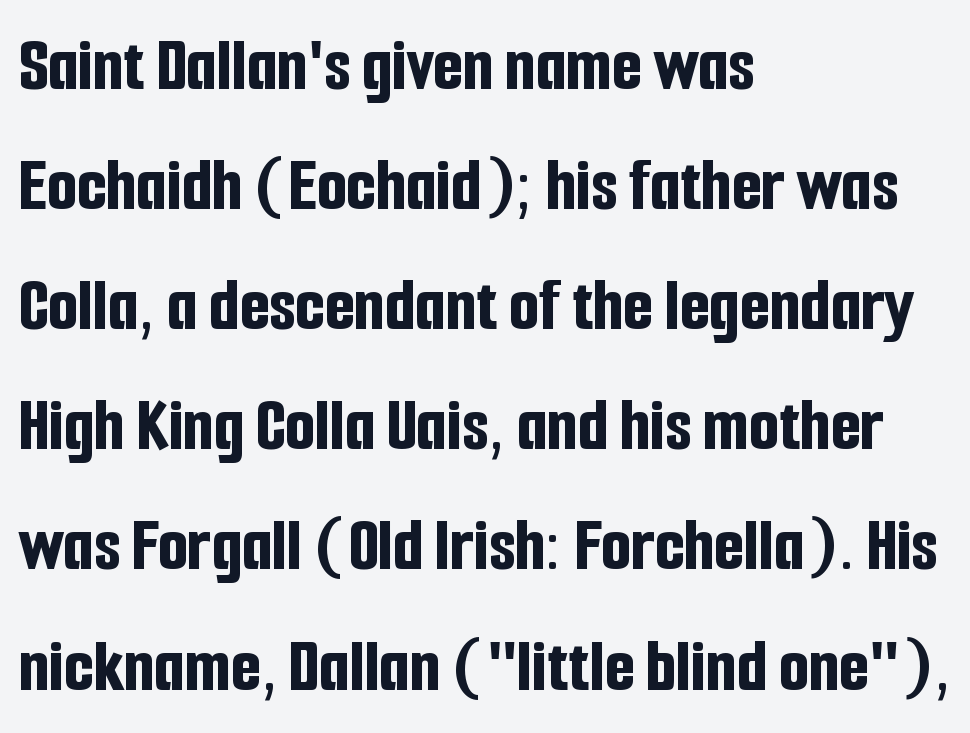
The image shows 77 px bold, condensed sans-serif type, upright; set left-aligned, normal line spacing (1.56x), normal letter spacing, not underlined; low stroke contrast and a medium x-height.
